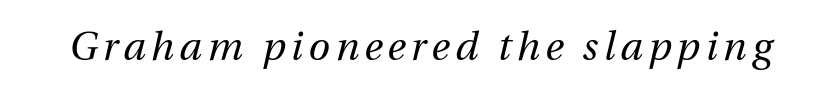
Q: Is the text bold? A: No.
Q: Is the text italic (slanted)? A: Yes, it leans right by about 12 degrees.
Q: Is the text underlined? A: No.
Q: Width (condensed, normal, or wide)? A: Normal.
Q: Stroke contrast? A: Medium.
Q: x-height? A: Medium.
Q: Monospaced? A: No.
